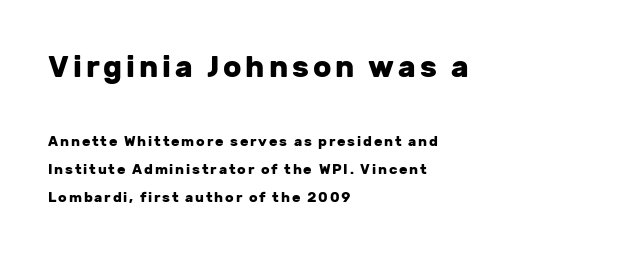
The image shows 30 px heavy sans-serif type, upright; set left-aligned, loose line spacing (2.0x), not underlined; the first (top) block is 2.14x larger; low stroke contrast and a medium x-height.
